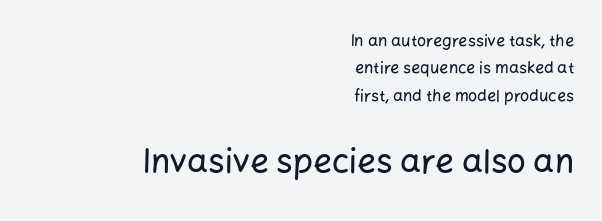
Q: Is the text italic (slanted)? A: No, it is upright.
Q: Is the typeface a serif or a sans-serif typeface? A: Sans-serif.
Q: Is the text underlined? A: No.
Q: How is the paragraph aligned? A: Right-aligned.
Q: Is the spacing between letters normal or unusually wide? A: Normal.
Q: Which block of text is set in a larger size, the first (top) or the second (bottom)? A: The second (bottom) one.
Q: Width (condensed, normal, or wide)? A: Normal.
Q: Stroke contrast? A: Low.
Q: x-height? A: Medium.
Q: Monospaced? A: No.
